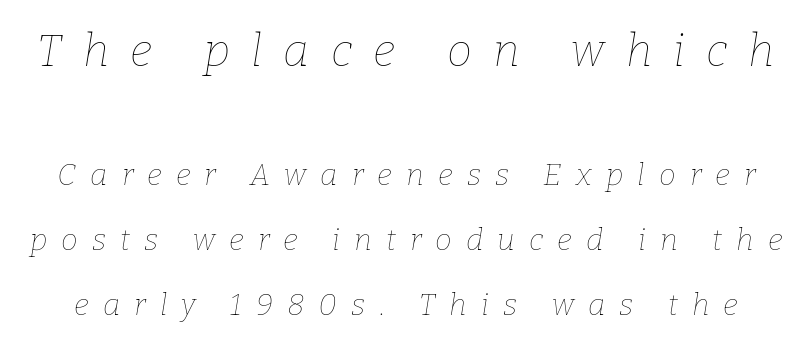
{"italic": "yes", "lean": "right", "slant_degrees": 9, "bold": "no", "weight": "thin", "width": "normal", "stroke_contrast": "low", "x_height": "medium", "monospaced": "no", "underline": "no", "line_spacing": "loose", "line_spacing_ratio": 2.16, "letter_spacing": "wide", "letter_spacing_em": 0.47, "larger_block": "first", "size_ratio": 1.5, "glyph_px": 45}
